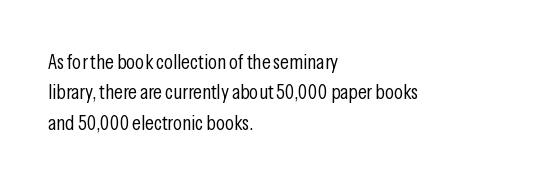
{"italic": "no", "bold": "no", "underline": "no", "align": "left", "line_spacing": "normal", "line_spacing_ratio": 1.45, "letter_spacing": "normal", "letter_spacing_em": 0.0, "glyph_px": 21}
